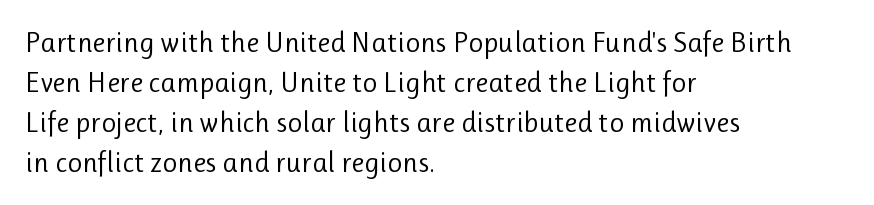
Q: Is the text bold? A: No.
Q: Is the text italic (slanted)? A: No, it is upright.
Q: Is the typeface a serif or a sans-serif typeface? A: Sans-serif.
Q: Is the text underlined? A: No.
Q: How is the paragraph aligned? A: Left-aligned.
Q: Is the spacing between letters normal or unusually wide? A: Normal.
Q: Is the spacing between lines tight, normal or loose? A: Normal.
Q: Width (condensed, normal, or wide)? A: Normal.
Q: Stroke contrast? A: Low.
Q: x-height? A: Medium.
Q: Monospaced? A: No.
